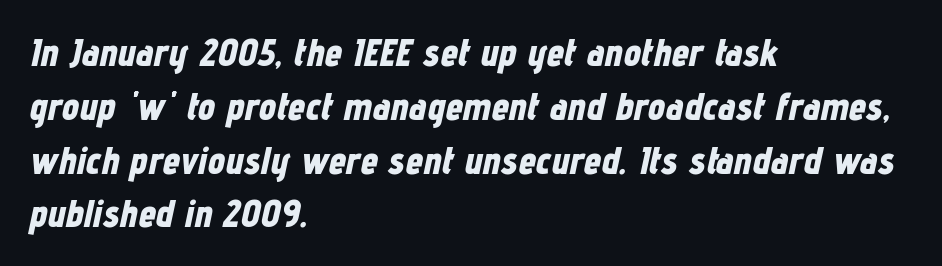
{"italic": "yes", "lean": "right", "slant_degrees": 12, "bold": "yes", "weight": "bold", "width": "condensed", "stroke_contrast": "low", "x_height": "medium", "monospaced": "no", "underline": "no", "align": "left", "line_spacing": "normal", "line_spacing_ratio": 1.38, "letter_spacing": "normal", "letter_spacing_em": 0.0, "glyph_px": 39}
